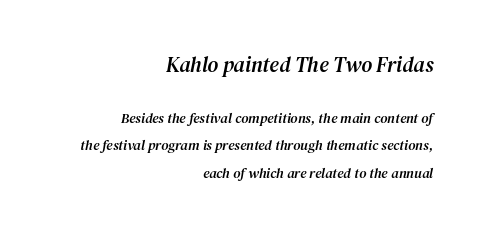
{"italic": "yes", "lean": "right", "slant_degrees": 12, "underline": "no", "align": "right", "line_spacing": "loose", "line_spacing_ratio": 1.96, "letter_spacing": "normal", "letter_spacing_em": 0.0, "larger_block": "first", "size_ratio": 1.5, "glyph_px": 21}
